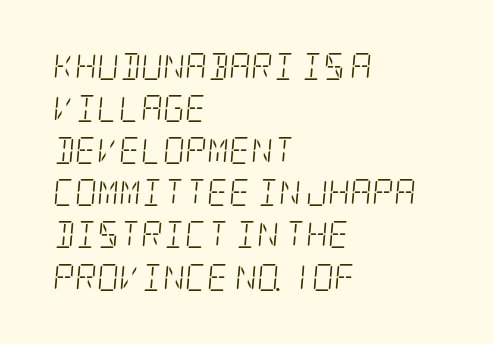
The image shows 27 px text type, italic (leaning right); set left-aligned, normal line spacing (1.56x), normal letter spacing, not underlined.
